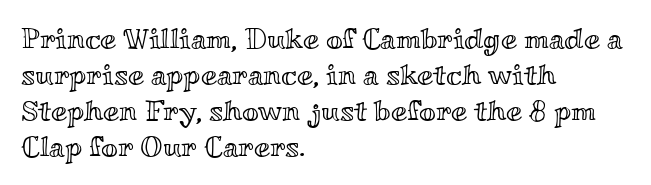
Q: Is the text italic (slanted)? A: No, it is upright.
Q: Is the text underlined? A: No.
Q: How is the paragraph aligned? A: Left-aligned.
Q: Is the spacing between letters normal or unusually wide? A: Normal.
Q: Width (condensed, normal, or wide)? A: Wide.
Q: x-height? A: Small.
Q: Monospaced? A: No.
